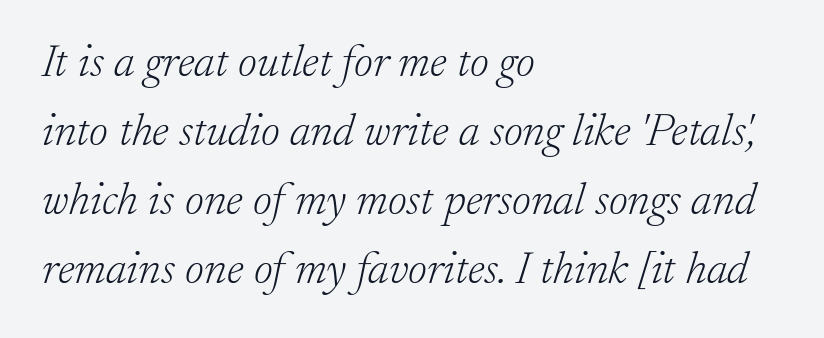
Q: Is the text bold? A: No.
Q: Is the text italic (slanted)? A: Yes, it leans right by about 17 degrees.
Q: Is the typeface a serif or a sans-serif typeface? A: Serif.
Q: Is the text underlined? A: No.
Q: How is the paragraph aligned? A: Left-aligned.
Q: Is the spacing between letters normal or unusually wide? A: Normal.
Q: Is the spacing between lines tight, normal or loose? A: Normal.
Q: Width (condensed, normal, or wide)? A: Normal.
Q: Stroke contrast? A: Low.
Q: x-height? A: Small.
Q: Monospaced? A: No.
